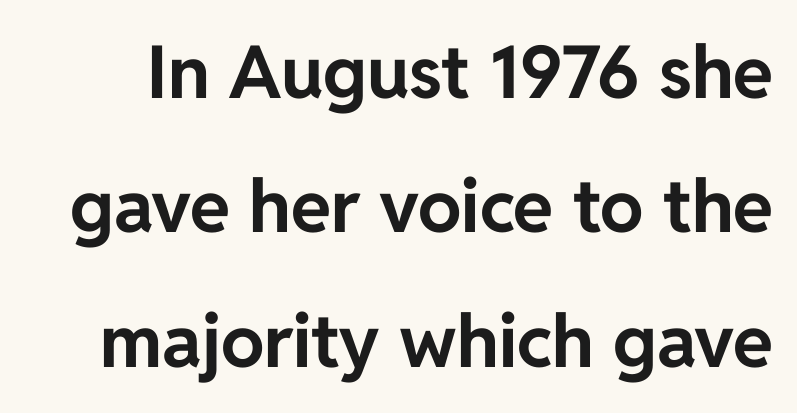
The face used here is rendered with its standard letterfit. The words here are not underlined. The letters advance in unequal steps, a hallmark of proportional type. Weight check: bold — yes, fully. In terms of letterform style, serifs are entirely absent. These lines were composed using upright roman letters.
